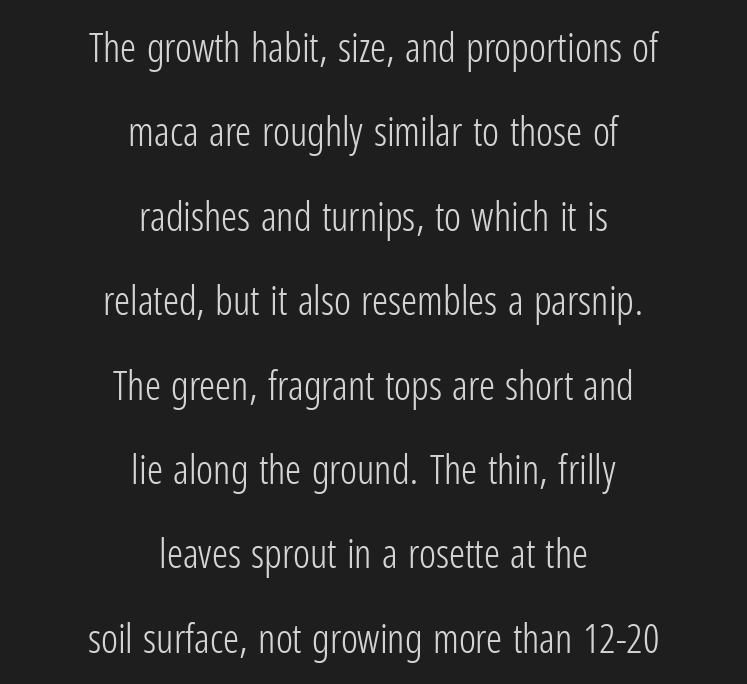
The image shows 40 px light, condensed sans-serif type, upright; set centered, loose line spacing (2.11x), normal letter spacing, not underlined; low stroke contrast and a medium x-height.
